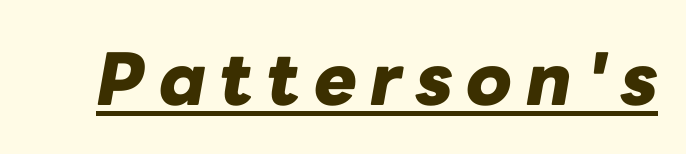
{"italic": "yes", "lean": "right", "slant_degrees": 10, "bold": "yes", "weight": "heavy", "width": "normal", "stroke_contrast": "low", "x_height": "medium", "monospaced": "no", "underline": "yes", "glyph_px": 72}
